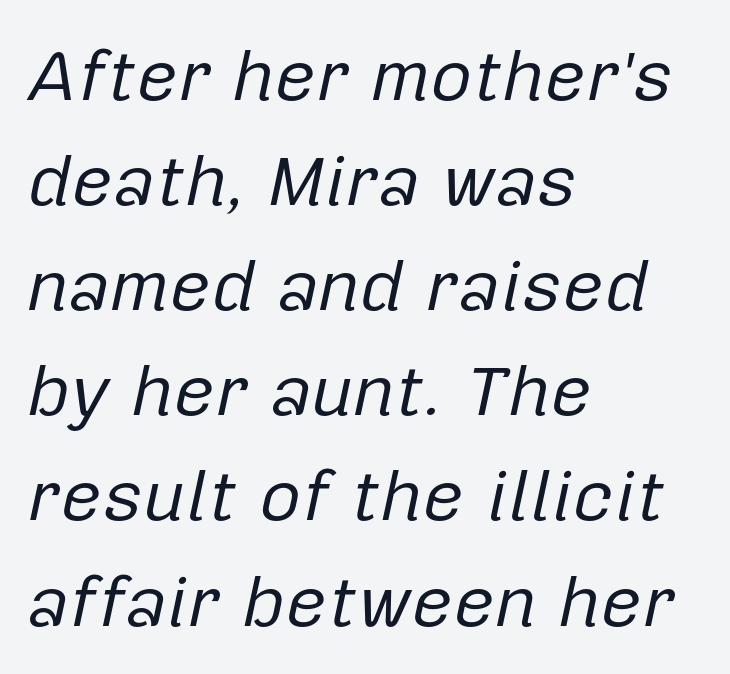
{"italic": "yes", "lean": "right", "slant_degrees": 12, "bold": "no", "weight": "regular", "width": "normal", "stroke_contrast": "low", "x_height": "medium", "monospaced": "no", "underline": "no", "align": "left", "line_spacing": "normal", "line_spacing_ratio": 1.46, "letter_spacing": "normal", "letter_spacing_em": 0.0, "glyph_px": 72}
